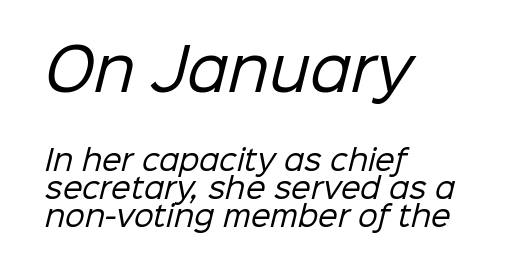
{"serif": "no", "bold": "no", "weight": "regular", "width": "normal", "stroke_contrast": "low", "x_height": "medium", "monospaced": "no", "underline": "no", "align": "left", "line_spacing": "tight", "line_spacing_ratio": 1.0, "letter_spacing": "normal", "letter_spacing_em": 0.0, "larger_block": "first", "size_ratio": 2.04, "glyph_px": 57}
